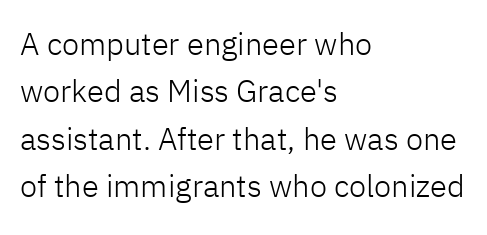
The space directly below the letters is spotless. Regular leading. The font sits on the lighter half of the weight spectrum, regular included. The letters stand straight up with perfectly vertical stems.
